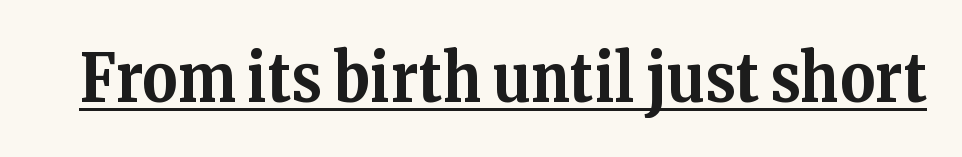
The image shows 67 px bold serif type, upright; set normal letter spacing, underlined; medium stroke contrast and a medium x-height.
